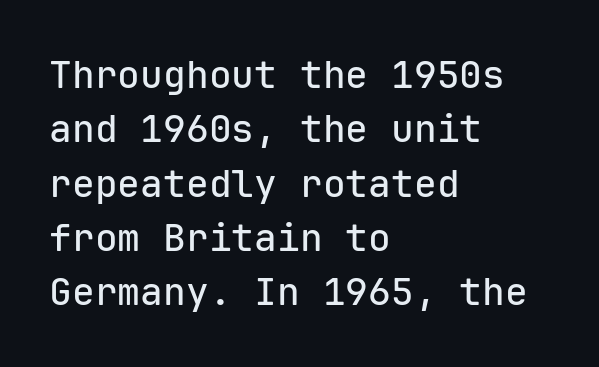
Italic: no, the glyphs are upright roman. Horizontal bands of white between lines are of average thickness. One-word summary of the alignment: left. Is this a fixed-width face? Yes — each glyph sits in an identical cell. Honestly, there is no underline to notice here at all. Look at the bottom of the vertical strokes: they stop flat, with no serifs.
